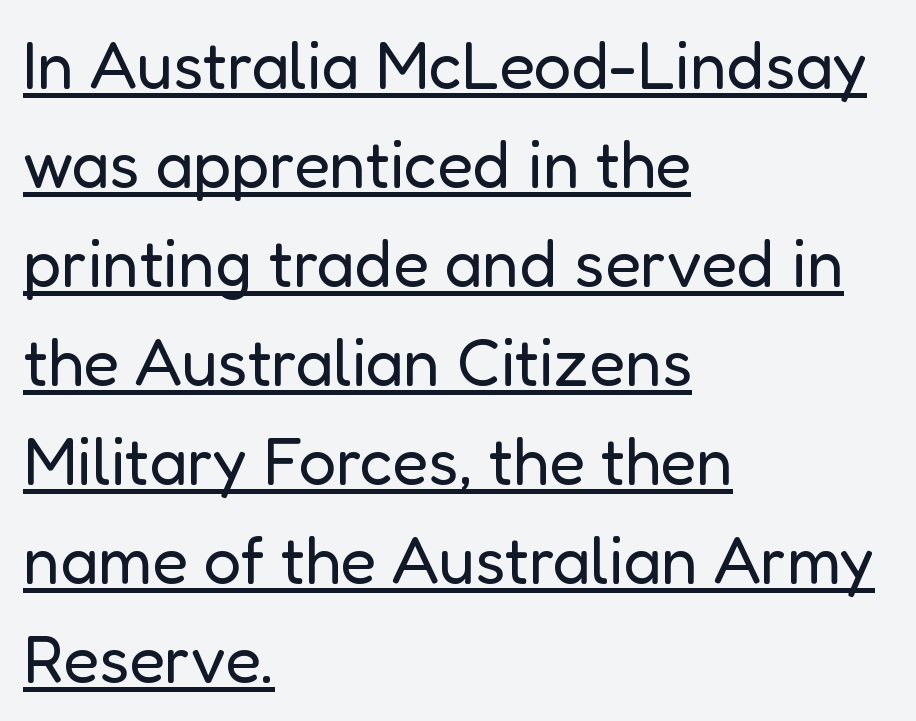
{"serif": "no", "italic": "no", "bold": "no", "weight": "regular", "width": "normal", "stroke_contrast": "low", "x_height": "medium", "monospaced": "no", "underline": "yes", "align": "left", "line_spacing": "normal", "line_spacing_ratio": 1.5, "letter_spacing": "normal", "letter_spacing_em": 0.0, "glyph_px": 66}
